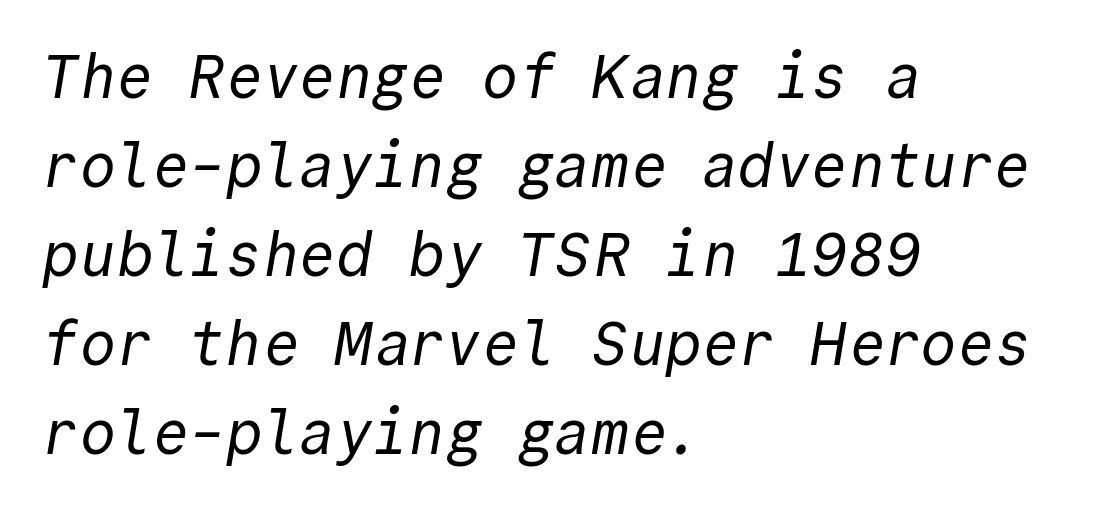
Q: Is the text bold? A: No.
Q: Is the typeface a serif or a sans-serif typeface? A: Sans-serif.
Q: Is the text underlined? A: No.
Q: How is the paragraph aligned? A: Left-aligned.
Q: Is the spacing between letters normal or unusually wide? A: Normal.
Q: Is the spacing between lines tight, normal or loose? A: Normal.
Q: Width (condensed, normal, or wide)? A: Normal.
Q: x-height? A: Medium.
Q: Monospaced? A: Yes.
